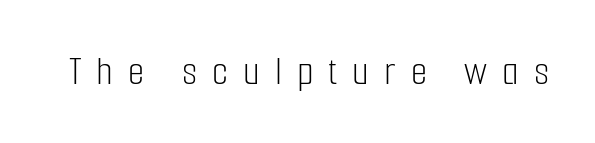
Q: Is the text bold? A: No.
Q: Is the text italic (slanted)? A: No, it is upright.
Q: Is the typeface a serif or a sans-serif typeface? A: Sans-serif.
Q: Is the text underlined? A: No.
Q: Is the spacing between letters normal or unusually wide? A: Unusually wide.
Q: Width (condensed, normal, or wide)? A: Condensed.
Q: Stroke contrast? A: Low.
Q: x-height? A: Medium.
Q: Monospaced? A: No.
